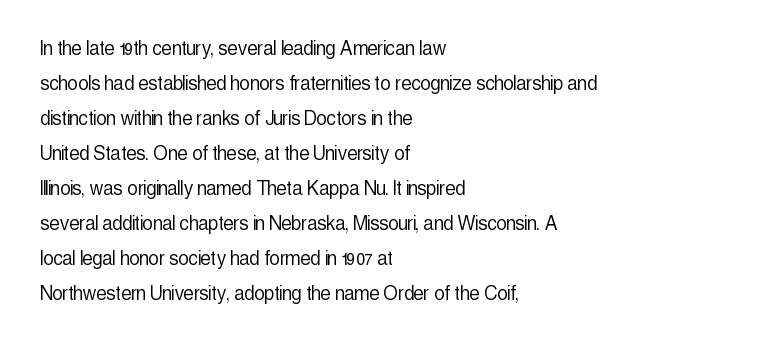
The image shows 23 px text type, upright; set left-aligned, normal line spacing (1.52x), normal letter spacing, not underlined.
